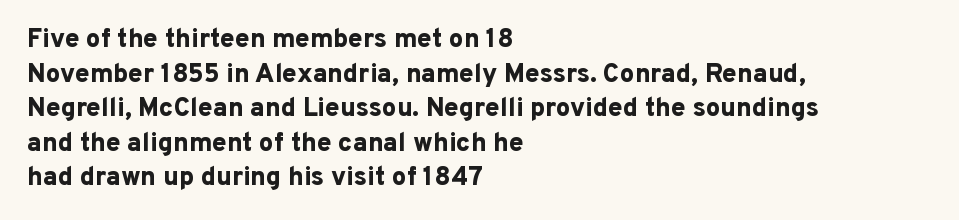
Do the letters lean? They stand straight. Standard letterfit; no display-style spreading of the glyphs. The strip under each line holds only bare page. The rendering anchors every line to the left-hand side. The glyphs have the mass of a bold cut. Quick note: interline space is typical.
